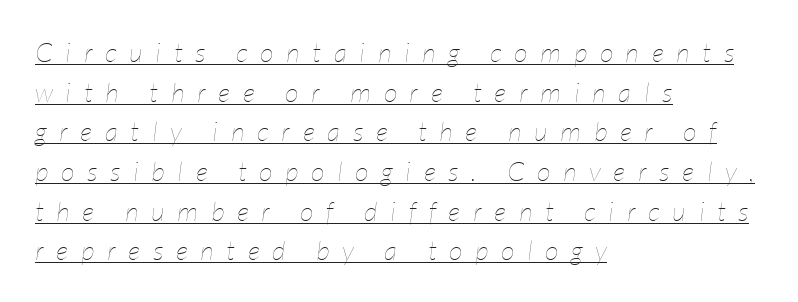
The image shows 27 px text type, italic (leaning right); set left-aligned, normal line spacing (1.47x), unusually wide letter spacing (+0.47 em), underlined.
